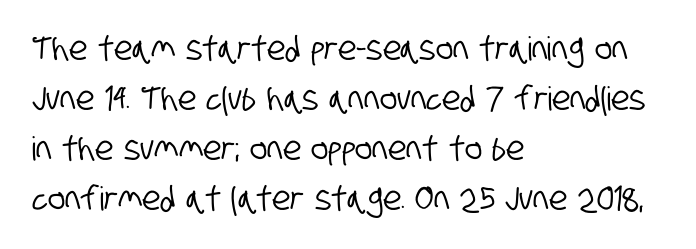
The gaps between neighbouring characters are ordinary and unremarkable. This sample keeps an unexceptional amount of space between lines. One-word summary of the alignment: left. Each letter's strokes conclude bluntly, with no projecting serifs. Character widths vary here, with narrow letters taking less room than wide ones.
